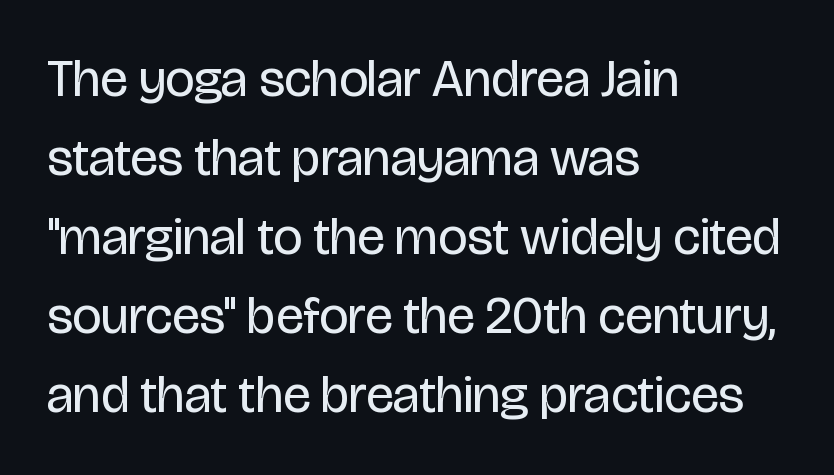
Q: Is the text bold? A: No.
Q: Is the text italic (slanted)? A: No, it is upright.
Q: Is the typeface a serif or a sans-serif typeface? A: Sans-serif.
Q: Is the text underlined? A: No.
Q: How is the paragraph aligned? A: Left-aligned.
Q: Is the spacing between letters normal or unusually wide? A: Normal.
Q: Is the spacing between lines tight, normal or loose? A: Normal.
Q: Width (condensed, normal, or wide)? A: Condensed.
Q: Stroke contrast? A: Low.
Q: x-height? A: Large.
Q: Monospaced? A: No.
